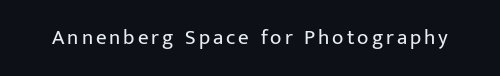
The image shows 21 px text type, upright; set not underlined.
